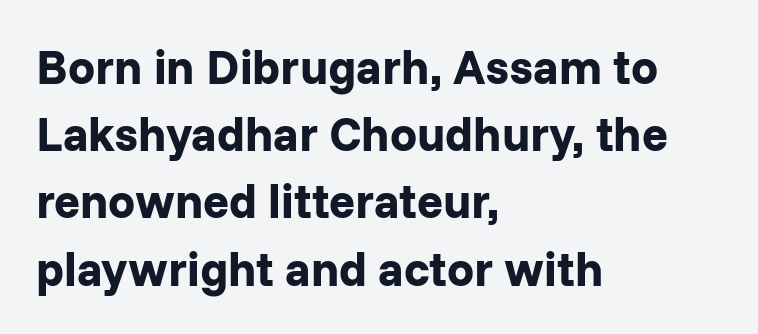
The image shows 48 px bold sans-serif type, upright; set left-aligned, normal line spacing (1.4x), normal letter spacing, not underlined; low stroke contrast and a medium x-height.
